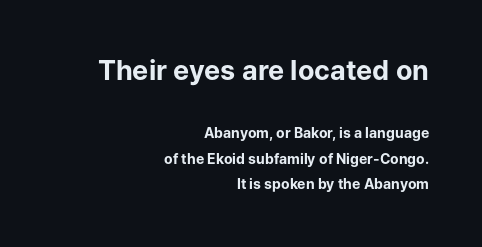
Q: Is the text bold? A: Yes.
Q: Is the text italic (slanted)? A: No, it is upright.
Q: Is the text underlined? A: No.
Q: How is the paragraph aligned? A: Right-aligned.
Q: Is the spacing between letters normal or unusually wide? A: Normal.
Q: Which block of text is set in a larger size, the first (top) or the second (bottom)? A: The first (top) one.
